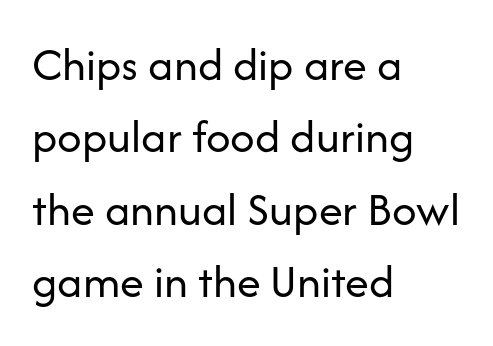
{"serif": "no", "italic": "no", "bold": "no", "weight": "regular", "width": "normal", "stroke_contrast": "low", "x_height": "medium", "monospaced": "no", "underline": "no", "align": "left", "line_spacing": "normal", "line_spacing_ratio": 1.51, "letter_spacing": "normal", "letter_spacing_em": 0.0, "glyph_px": 48}
